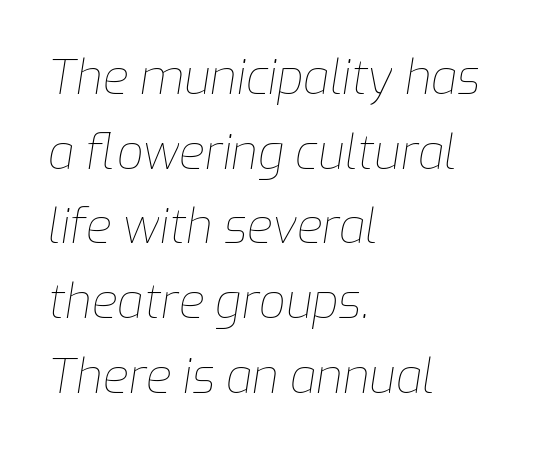
Q: Is the text bold? A: No.
Q: Is the text italic (slanted)? A: Yes, it leans right by about 9 degrees.
Q: Is the text underlined? A: No.
Q: How is the paragraph aligned? A: Left-aligned.
Q: Is the spacing between letters normal or unusually wide? A: Normal.
Q: Is the spacing between lines tight, normal or loose? A: Normal.
Q: Width (condensed, normal, or wide)? A: Normal.
Q: Stroke contrast? A: Low.
Q: x-height? A: Medium.
Q: Monospaced? A: No.
